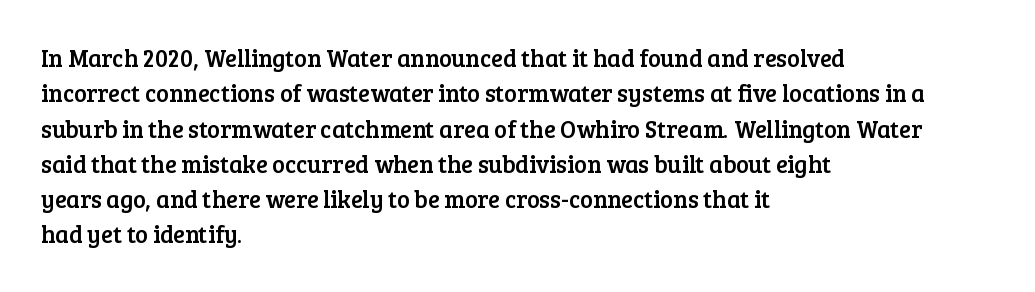
The image shows 24 px text type, upright; set left-aligned, normal line spacing (1.47x), normal letter spacing, not underlined.
